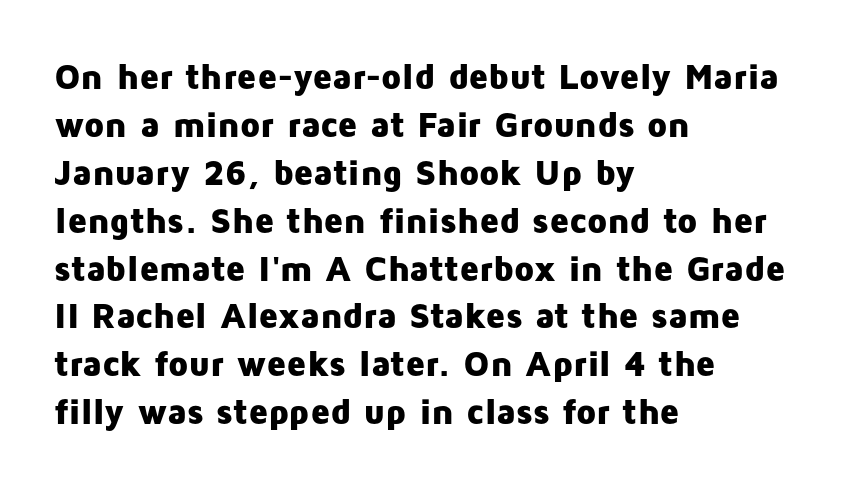
{"serif": "no", "italic": "no", "bold": "yes", "weight": "heavy", "width": "normal", "stroke_contrast": "low", "x_height": "medium", "monospaced": "no", "underline": "no", "align": "left", "line_spacing": "normal", "line_spacing_ratio": 1.33, "letter_spacing": "normal", "letter_spacing_em": 0.0, "glyph_px": 36}
